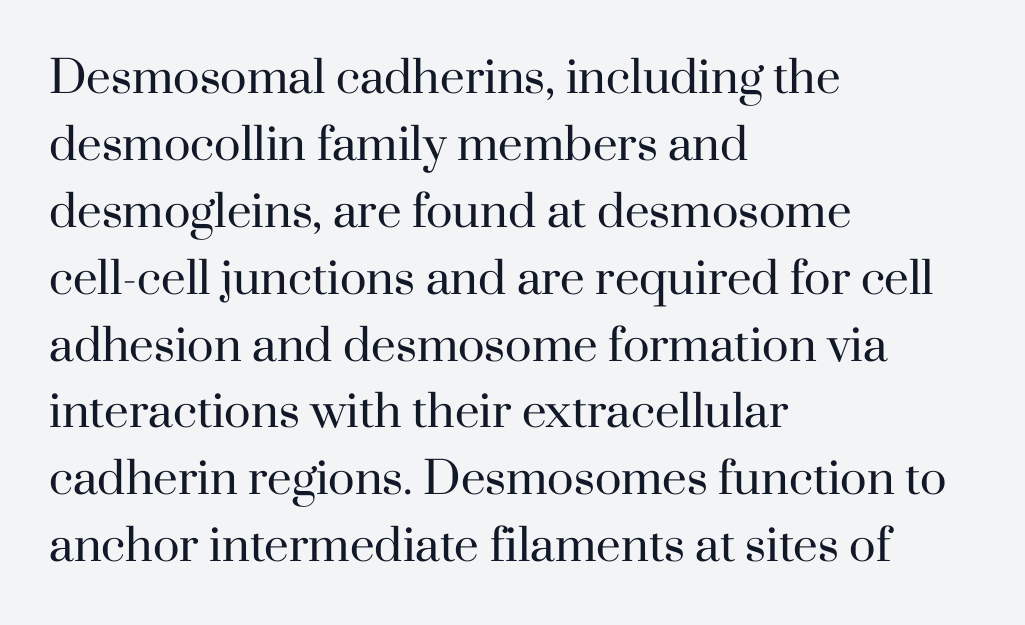
{"serif": "yes", "italic": "no", "bold": "no", "weight": "regular", "width": "normal", "stroke_contrast": "high", "x_height": "small", "monospaced": "no", "underline": "no", "align": "left", "line_spacing": "normal", "line_spacing_ratio": 1.52, "letter_spacing": "normal", "letter_spacing_em": 0.0, "glyph_px": 44}
